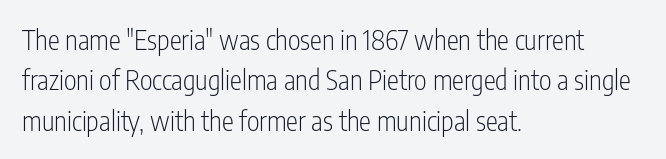
The passage shown stacks its lines at a standard gap. Students, note that the glyphs here touch the page at normal intervals. This reads as an unemphasized weight, regular at the heaviest. Typeset ragged right — the left edge is the straight one. No italicization has been applied; the sample stays upright.
